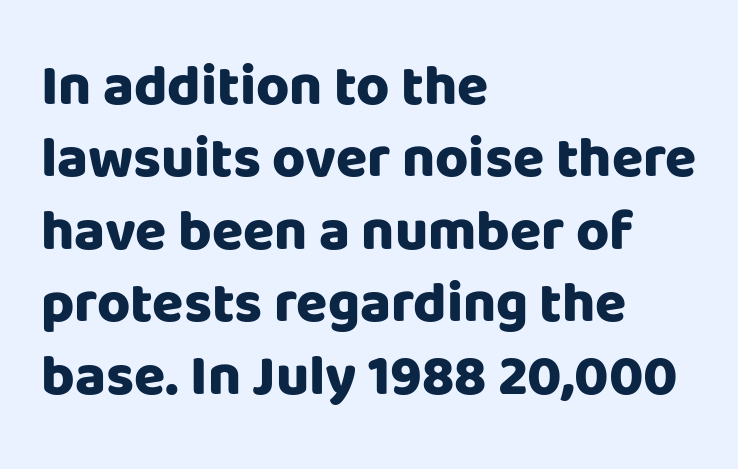
The image shows 57 px heavy sans-serif type, upright; set left-aligned, normal line spacing (1.27x), normal letter spacing, not underlined; low stroke contrast and a large x-height.
